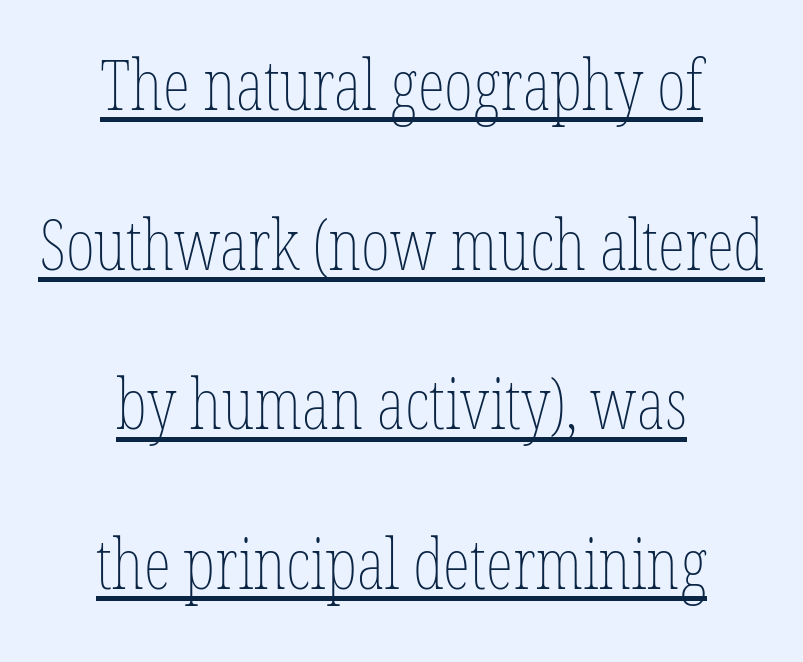
Q: Is the text bold? A: No.
Q: Is the text italic (slanted)? A: No, it is upright.
Q: Is the text underlined? A: Yes.
Q: How is the paragraph aligned? A: Centered.
Q: Is the spacing between letters normal or unusually wide? A: Normal.
Q: Is the spacing between lines tight, normal or loose? A: Loose.
Q: Width (condensed, normal, or wide)? A: Condensed.
Q: Stroke contrast? A: Low.
Q: x-height? A: Medium.
Q: Monospaced? A: No.
